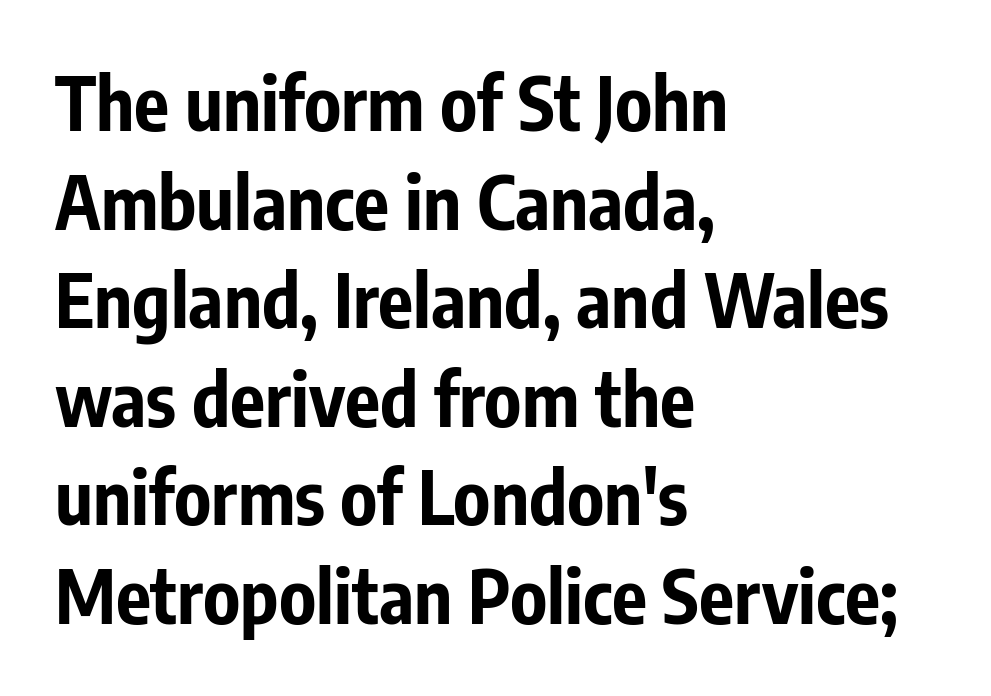
{"serif": "no", "italic": "no", "bold": "yes", "weight": "bold", "width": "condensed", "stroke_contrast": "low", "x_height": "medium", "monospaced": "no", "underline": "no", "align": "left", "line_spacing": "normal", "line_spacing_ratio": 1.35, "letter_spacing": "normal", "letter_spacing_em": 0.0, "glyph_px": 73}
